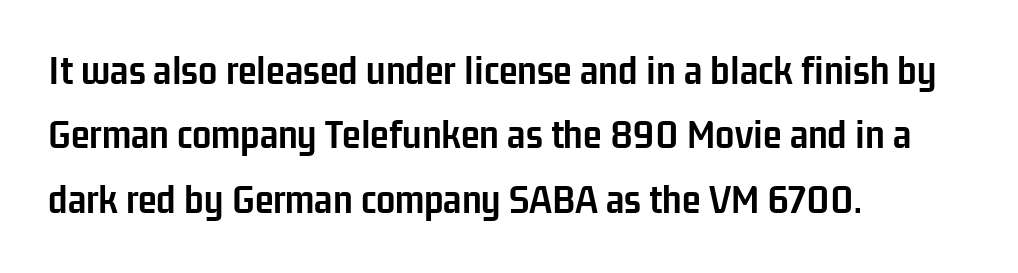
{"serif": "no", "italic": "no", "bold": "yes", "weight": "semibold", "width": "condensed", "stroke_contrast": "low", "x_height": "medium", "monospaced": "no", "underline": "no", "align": "left", "line_spacing": "normal", "line_spacing_ratio": 1.5, "letter_spacing": "normal", "letter_spacing_em": 0.0, "glyph_px": 43}
